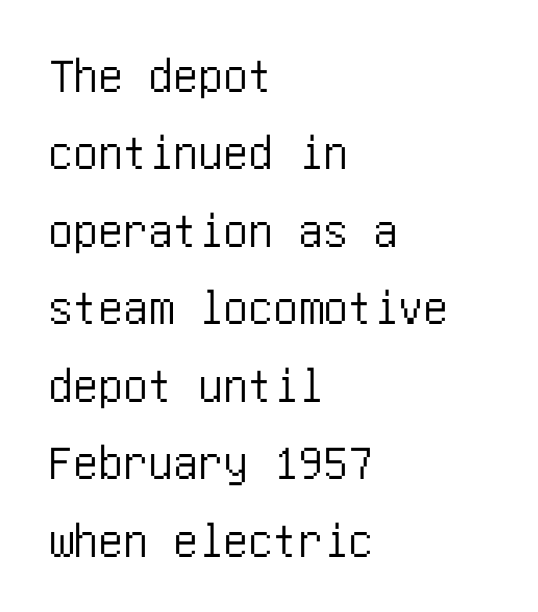
The image shows 50 px condensed sans-serif type, upright; set left-aligned, normal line spacing (1.55x), normal letter spacing, not underlined; low stroke contrast and a large x-height.
